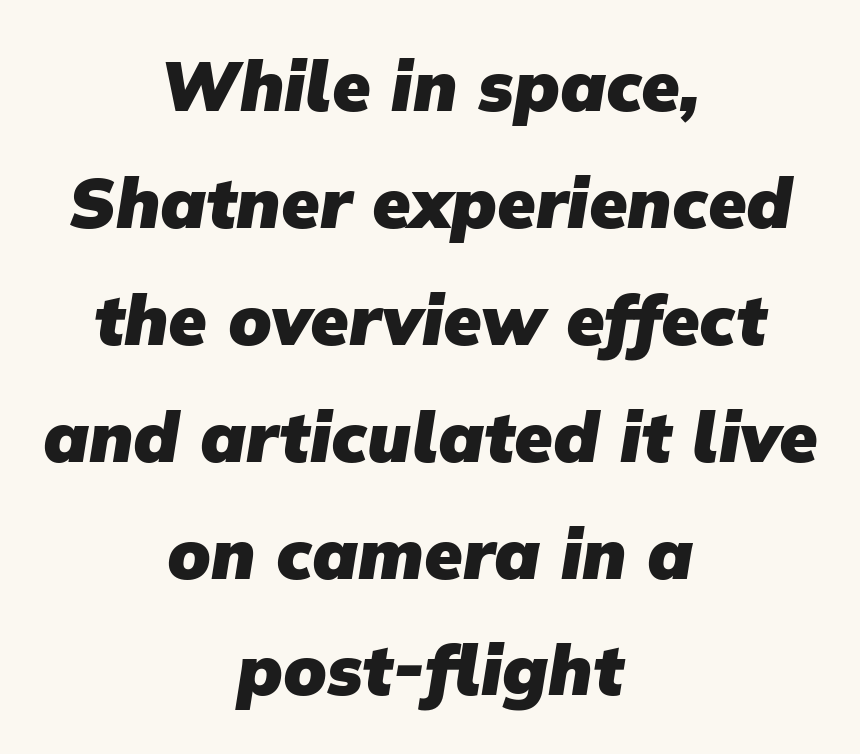
In terms of letterform style, serifs are entirely absent. Tracking value appears to be zero — textbook default spacing. The passage shown is typed in a proportional face where columns would drift. What weight is shown? A full bold with thick strokes. The leading is moderate, giving the passage an even texture. The setting favours the middle, as headings and verse often do.
